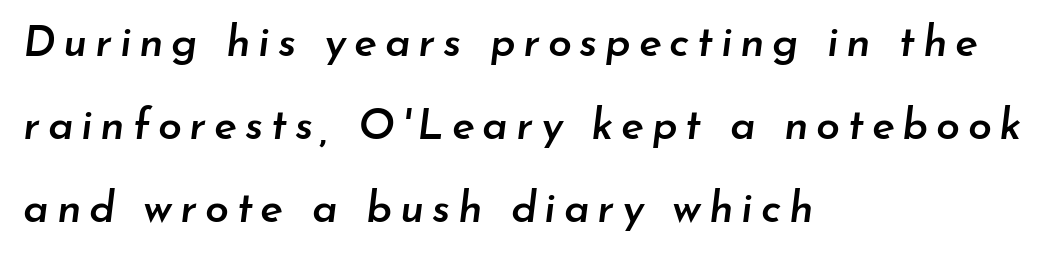
These lines were composed using italics. Nobody drew a line under any word here. A typesetter would call this leading open, well beyond the default. The compositor pushed each line to the left boundary.
